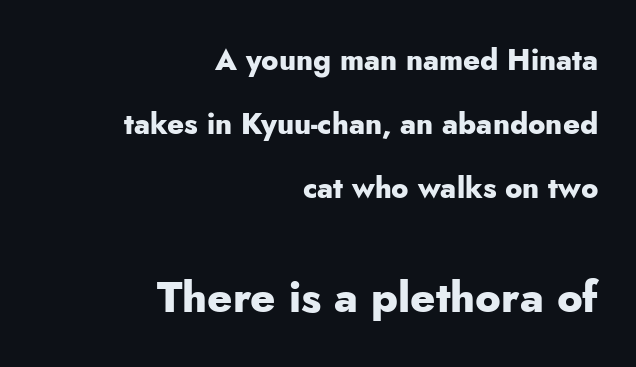
The image shows 43 px heavy sans-serif type, upright; set right-aligned, loose line spacing (2.21x), normal letter spacing, not underlined; the second (bottom) block is 1.48x larger; low stroke contrast and a small x-height.
